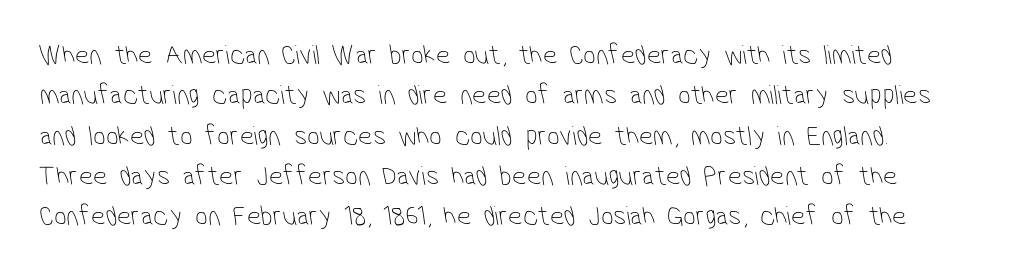
The image shows 28 px thin, condensed sans-serif type; set left-aligned, normal line spacing (1.44x), normal letter spacing, not underlined; low stroke contrast and a medium x-height.
